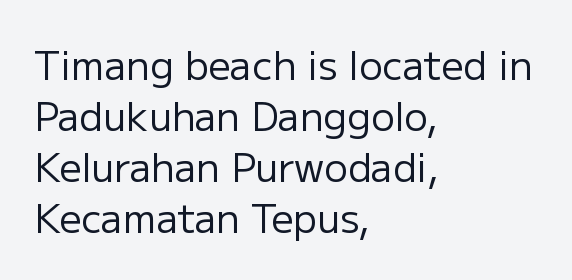
{"serif": "no", "italic": "no", "bold": "no", "weight": "regular", "width": "normal", "stroke_contrast": "low", "x_height": "medium", "monospaced": "no", "underline": "no", "align": "left", "line_spacing": "normal", "line_spacing_ratio": 1.31, "letter_spacing": "normal", "letter_spacing_em": 0.0, "glyph_px": 39}
